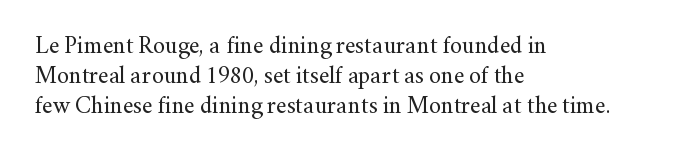
Q: Is the text bold? A: No.
Q: Is the text italic (slanted)? A: No, it is upright.
Q: Is the text underlined? A: No.
Q: How is the paragraph aligned? A: Left-aligned.
Q: Is the spacing between letters normal or unusually wide? A: Normal.
Q: Is the spacing between lines tight, normal or loose? A: Normal.
